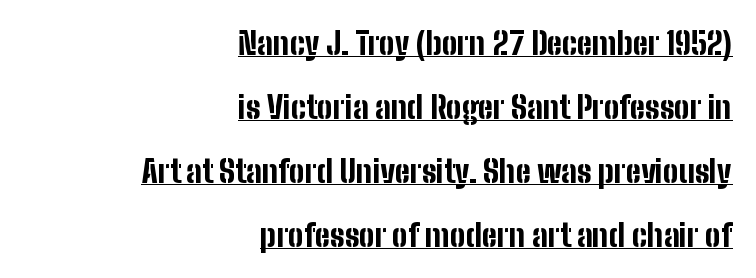
{"serif": "no", "italic": "no", "bold": "yes", "weight": "bold", "width": "condensed", "stroke_contrast": "low", "x_height": "medium", "monospaced": "no", "underline": "yes", "align": "right", "line_spacing": "loose", "line_spacing_ratio": 2.06, "letter_spacing": "normal", "letter_spacing_em": 0.0, "glyph_px": 31}
